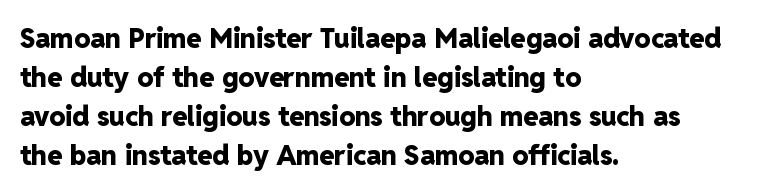
The image shows 27 px bold type, upright; set left-aligned, normal line spacing (1.44x), normal letter spacing, not underlined.
